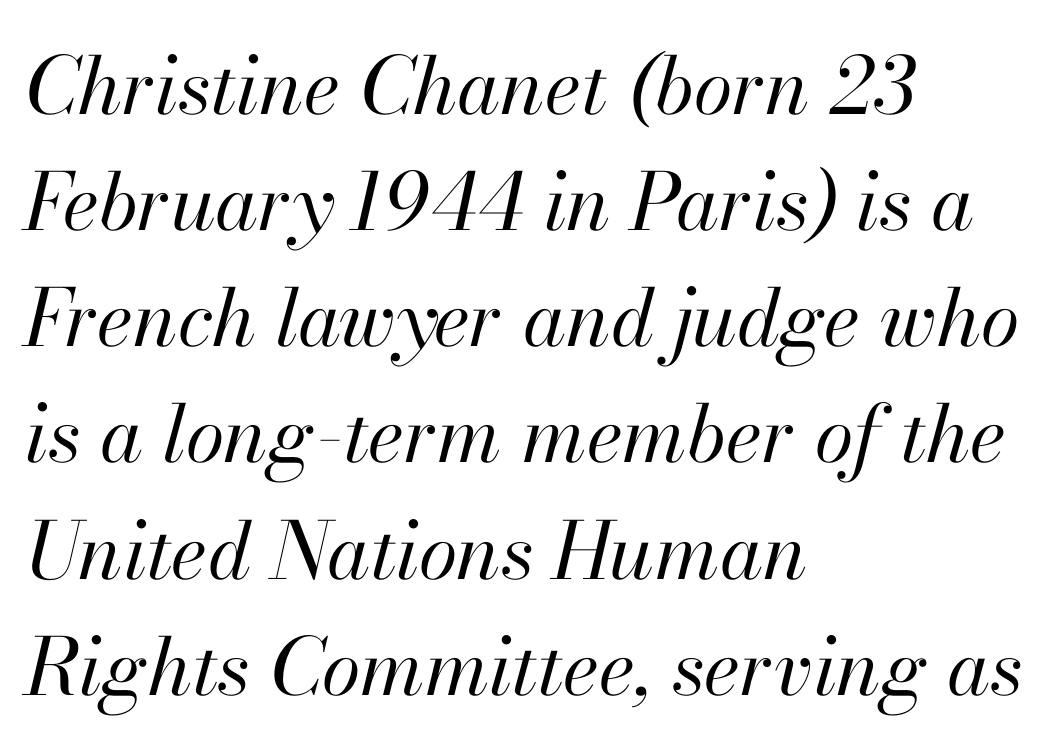
Glance below the letters and you will spot only blank space. Do the characters align in a grid? No, the font is proportional. Does the lettering tilt? It does — this is italic. Left-aligned paragraph, ragged on the right. The lines sit at an ordinary, default distance from one another.
